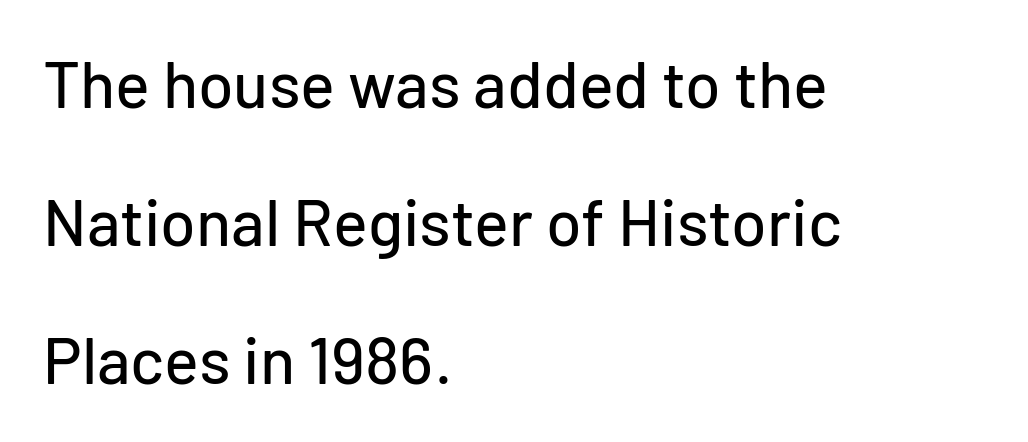
The image shows 65 px sans-serif type, upright; set left-aligned, loose line spacing (2.12x), normal letter spacing, not underlined; low stroke contrast and a medium x-height.
